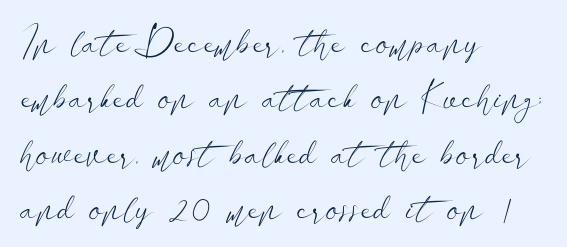
{"serif": "no", "bold": "no", "weight": "light", "width": "wide", "stroke_contrast": "low", "x_height": "small", "monospaced": "no", "underline": "no", "align": "left", "line_spacing": "normal", "line_spacing_ratio": 1.42, "letter_spacing": "normal", "letter_spacing_em": 0.0, "glyph_px": 39}
